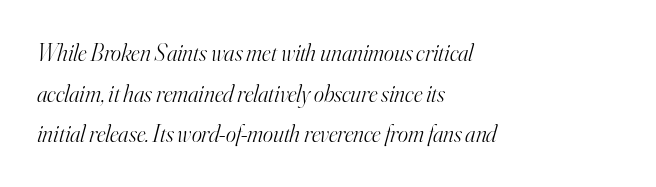
{"italic": "yes", "lean": "right", "slant_degrees": 16, "bold": "no", "underline": "no", "align": "left", "line_spacing": "normal", "line_spacing_ratio": 1.69, "letter_spacing": "normal", "letter_spacing_em": 0.0, "glyph_px": 24}
